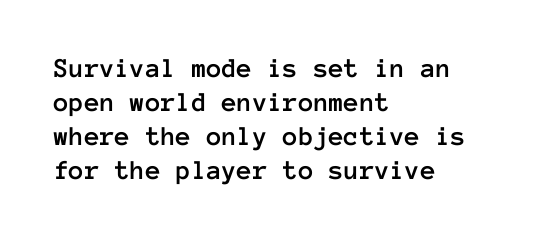
Q: Is the text italic (slanted)? A: No, it is upright.
Q: Is the text underlined? A: No.
Q: How is the paragraph aligned? A: Left-aligned.
Q: Is the spacing between letters normal or unusually wide? A: Normal.
Q: Width (condensed, normal, or wide)? A: Normal.
Q: Stroke contrast? A: Low.
Q: x-height? A: Medium.
Q: Monospaced? A: Yes.
